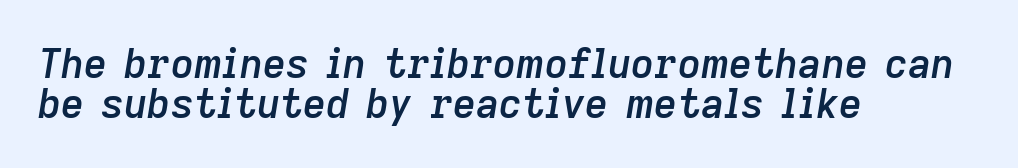
{"italic": "yes", "lean": "right", "slant_degrees": 9, "bold": "semi", "weight": "semibold", "width": "normal", "stroke_contrast": "low", "x_height": "medium", "monospaced": "no", "underline": "no", "align": "left", "line_spacing": "tight", "line_spacing_ratio": 1.01, "letter_spacing": "normal", "letter_spacing_em": 0.0, "glyph_px": 40}
